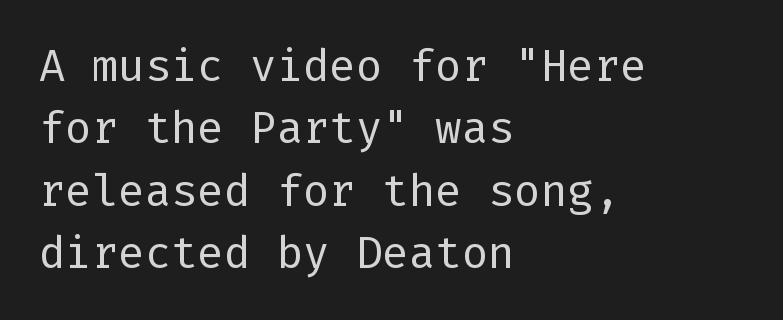
Q: Is the text bold? A: No.
Q: Is the text italic (slanted)? A: No, it is upright.
Q: Is the typeface a serif or a sans-serif typeface? A: Sans-serif.
Q: Is the text underlined? A: No.
Q: How is the paragraph aligned? A: Left-aligned.
Q: Is the spacing between letters normal or unusually wide? A: Normal.
Q: Is the spacing between lines tight, normal or loose? A: Normal.
Q: Width (condensed, normal, or wide)? A: Normal.
Q: Stroke contrast? A: Low.
Q: x-height? A: Medium.
